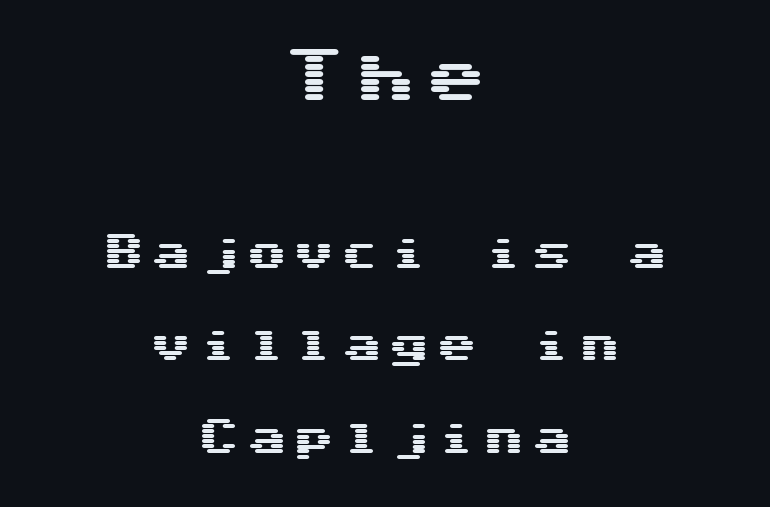
Leftover space on each line is divided equally before and after the words. Loosely led — the rows are spread out. Any mark beneath the type? The region is blank. Unlike italic type, these characters show no tilt at all.
